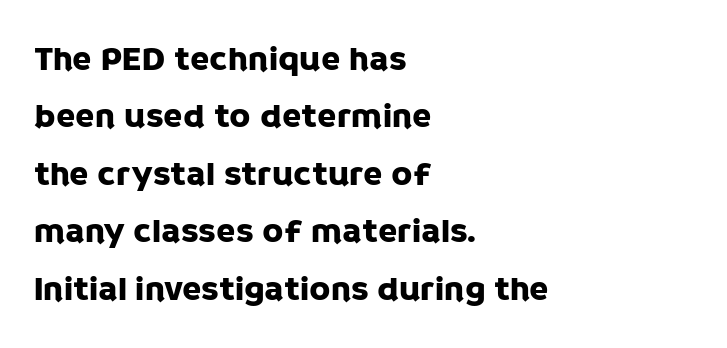
What stands out about the letter spacing? Nothing — it is the standard amount. The string is rendered with underlining switched off. A sans-serif font was chosen for this passage. A typesetter would call this leading conventional body-copy spacing. Is the block centered? No — it sits flush against the left margin.
